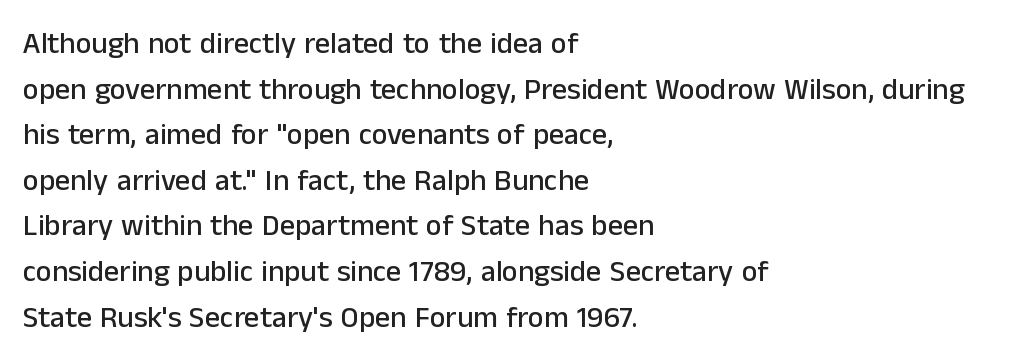
The image shows 30 px sans-serif type, upright; set left-aligned, normal line spacing (1.52x), normal letter spacing, not underlined; low stroke contrast and a medium x-height.
